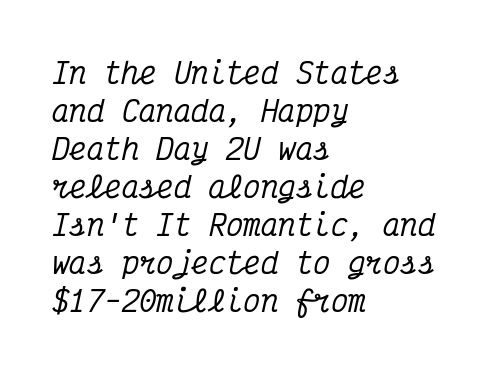
{"serif": "yes", "italic": "yes", "lean": "right", "slant_degrees": 12, "width": "condensed", "stroke_contrast": "medium", "x_height": "medium", "monospaced": "yes", "underline": "no", "align": "left", "line_spacing": "normal", "line_spacing_ratio": 1.31, "letter_spacing": "normal", "letter_spacing_em": 0.0, "glyph_px": 29}
